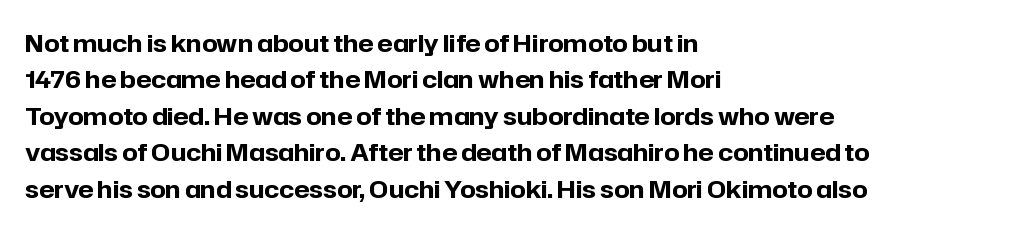
The image shows 24 px bold type, upright; set left-aligned, normal line spacing (1.52x), normal letter spacing, not underlined.
